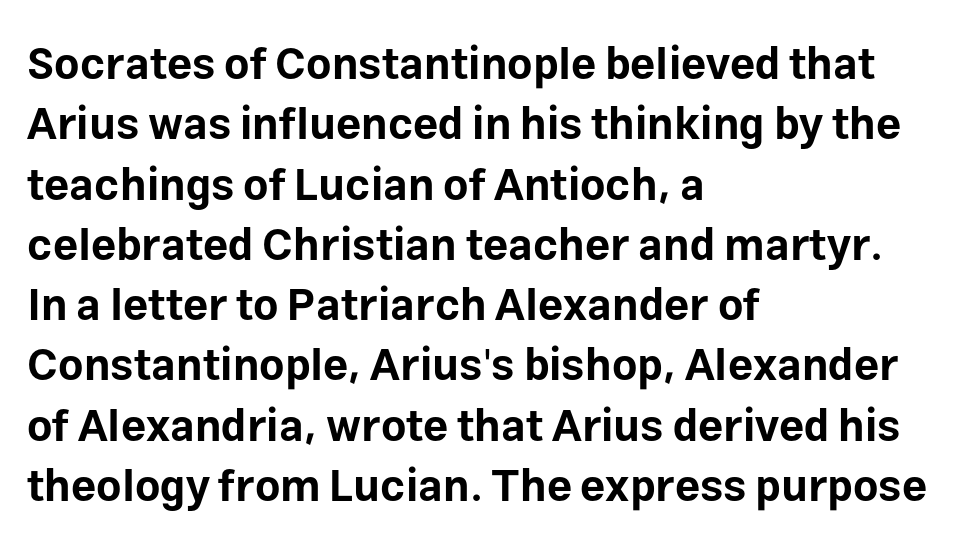
This rendering uses left alignment, leaving the right contour irregular. Each new line begins a customary step beneath the previous one. The gaps between neighbouring characters are ordinary and unremarkable. Lines of text with bare space underneath. Proportional: the letters do not fall into vertical columns. The rendering uses a bold face; every stroke is thick and dark.
